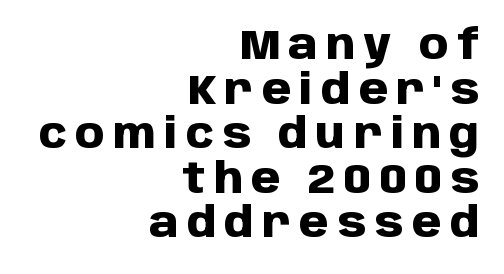
{"serif": "no", "italic": "no", "bold": "yes", "weight": "heavy", "width": "normal", "stroke_contrast": "low", "x_height": "large", "monospaced": "no", "underline": "no", "align": "right", "line_spacing": "tight", "line_spacing_ratio": 1.06, "letter_spacing": "wide", "letter_spacing_em": 0.2, "glyph_px": 42}
